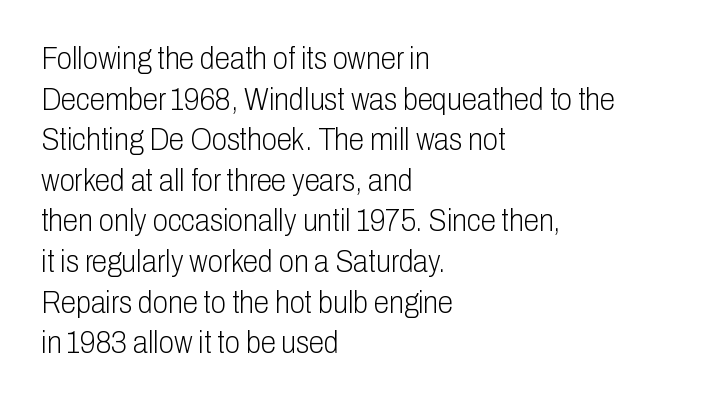
The image shows 31 px light, condensed sans-serif type, upright; set left-aligned, normal line spacing (1.31x), normal letter spacing, not underlined; low stroke contrast and a medium x-height.
